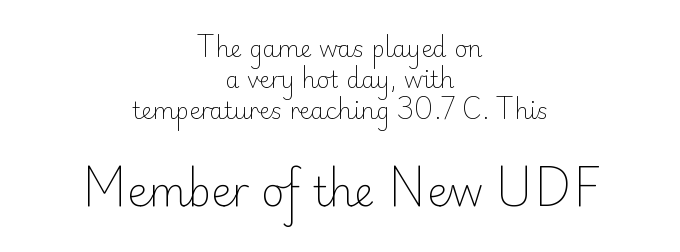
{"serif": "no", "italic": "no", "bold": "no", "weight": "light", "width": "normal", "stroke_contrast": "low", "x_height": "small", "monospaced": "no", "underline": "no", "align": "center", "line_spacing": "normal", "line_spacing_ratio": 1.34, "letter_spacing": "normal", "letter_spacing_em": 0.0, "larger_block": "second", "size_ratio": 1.74, "glyph_px": 40}
